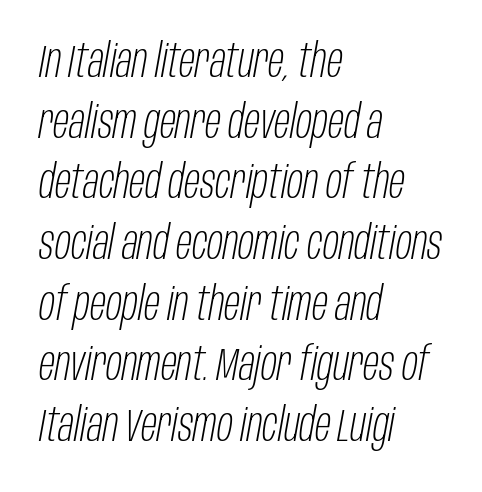
The image shows 47 px light, condensed type, italic (leaning right); set left-aligned, normal line spacing (1.29x), normal letter spacing, not underlined; low stroke contrast and a large x-height.
